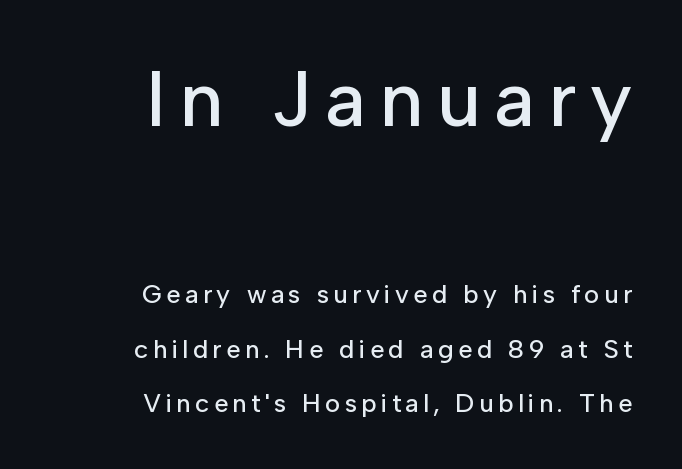
{"serif": "no", "italic": "no", "width": "normal", "stroke_contrast": "low", "x_height": "medium", "monospaced": "no", "underline": "no", "align": "right", "line_spacing": "loose", "line_spacing_ratio": 2.09, "larger_block": "first", "size_ratio": 3.04, "glyph_px": 79}
